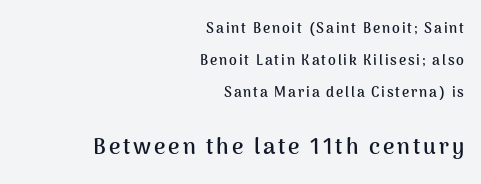
The image shows 22 px bold type, upright; set right-aligned, loose line spacing (2.27x), not underlined; the second (bottom) block is 1.57x larger.
